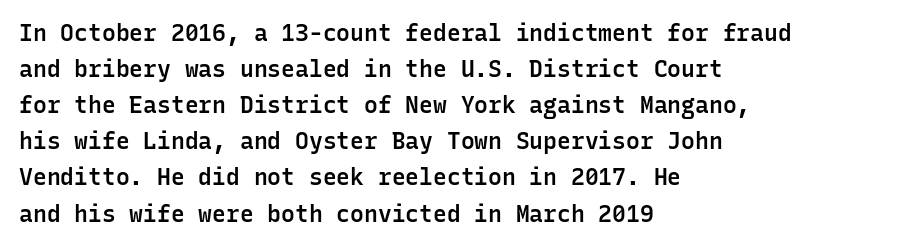
{"italic": "no", "bold": "semi", "underline": "no", "align": "left", "line_spacing": "normal", "line_spacing_ratio": 1.57, "letter_spacing": "normal", "letter_spacing_em": 0.0, "glyph_px": 23}
